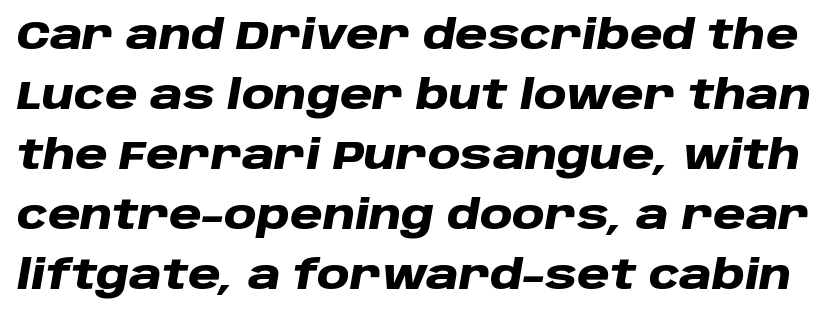
Summary of weight: heavy, a full bold. Is this a fixed-width face? No — the glyphs have proportional, varying widths. Just letters on the line, the space beneath them empty. Italic? Definitely — the glyphs are oblique.
